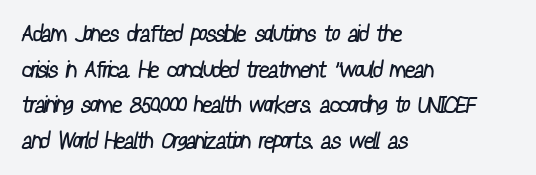
The image shows 23 px text type; set left-aligned, normal line spacing (1.55x), normal letter spacing, not underlined.
